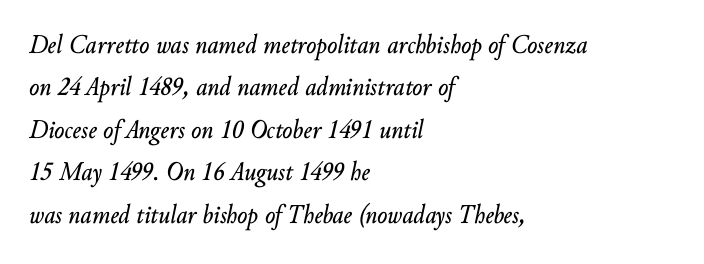
{"italic": "yes", "lean": "right", "slant_degrees": 10, "underline": "no", "align": "left", "line_spacing": "normal", "line_spacing_ratio": 1.57, "letter_spacing": "normal", "letter_spacing_em": 0.0, "glyph_px": 27}
